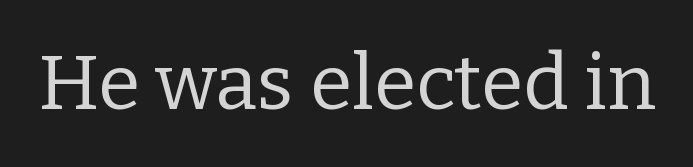
The image shows 77 px regular-weight serif type, upright; set normal letter spacing, not underlined; low stroke contrast and a medium x-height.
